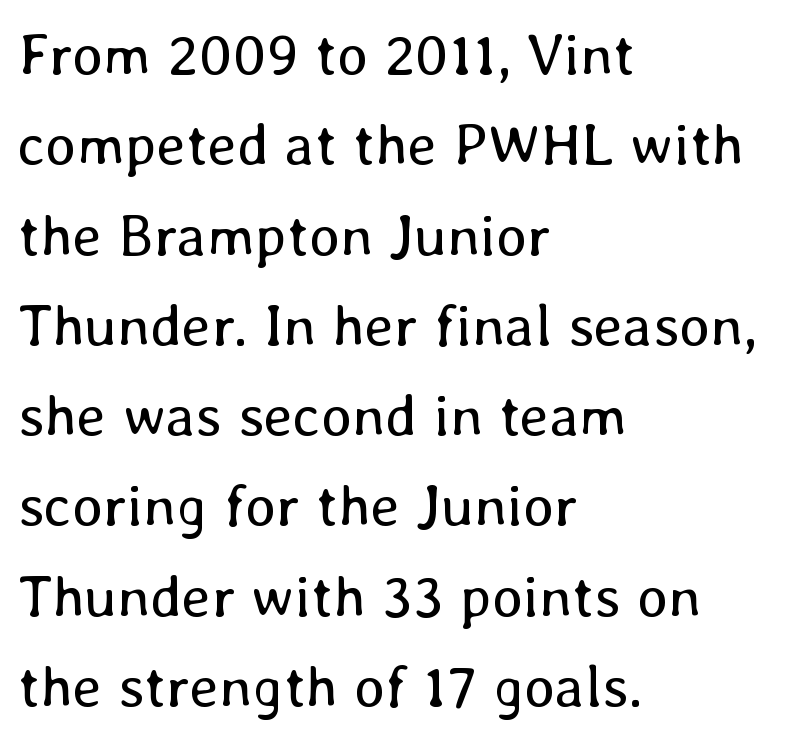
Posture: vertical. Rows of type keep a routine distance in the vertical direction. Here the designer chose a conventional face with non-uniform glyph widths. The string is rendered with underlining switched off. The rendering keeps characters at their native spacing. A student would call this left alignment; a typographer would say flush left, rag right.
